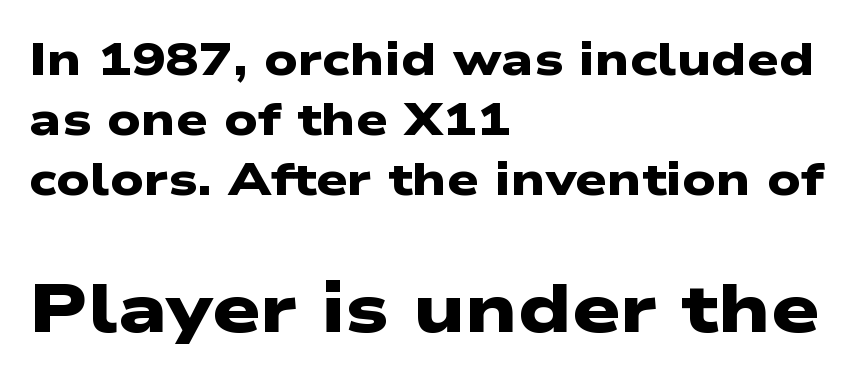
One glance says typical: line gaps are just what's usual. Does the weight exceed regular? Yes, all the way to bold. The letters advance in unequal steps, a hallmark of proportional type. Letters rest on an invisible, unmarked baseline.
